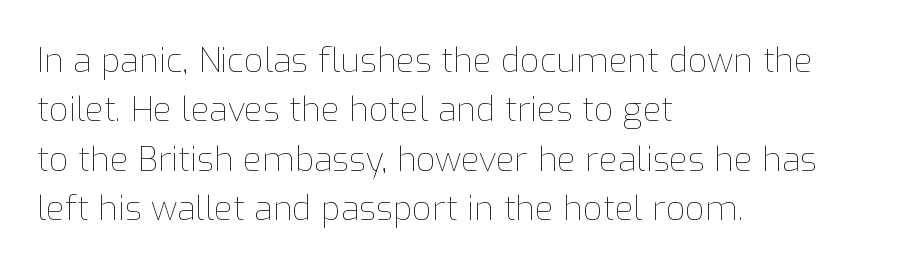
Q: Is the text bold? A: No.
Q: Is the text italic (slanted)? A: No, it is upright.
Q: Is the text underlined? A: No.
Q: How is the paragraph aligned? A: Left-aligned.
Q: Is the spacing between letters normal or unusually wide? A: Normal.
Q: Is the spacing between lines tight, normal or loose? A: Normal.
Q: Width (condensed, normal, or wide)? A: Normal.
Q: Stroke contrast? A: Low.
Q: x-height? A: Medium.
Q: Monospaced? A: No.
